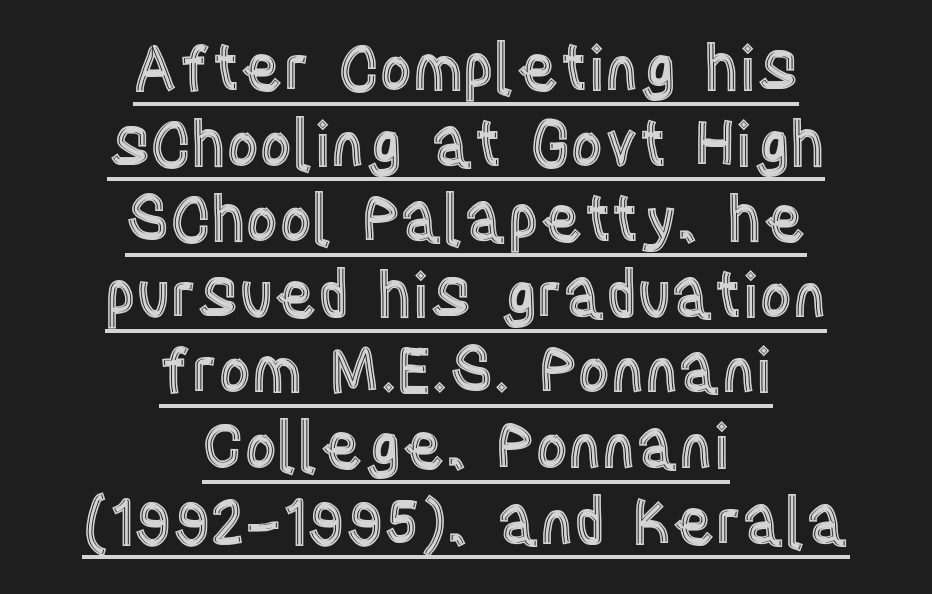
Do the characters align in a grid? No, the font is proportional. A rule runs beneath these lines of type. Here the glyphs are tracked normally, forming tight word shapes. Characters remain perfectly vertical along every line. Alignment: centered.
